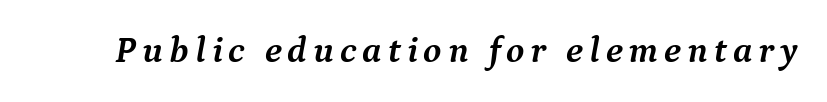
{"serif": "yes", "italic": "yes", "lean": "right", "slant_degrees": 9, "bold": "yes", "weight": "semibold", "width": "normal", "stroke_contrast": "medium", "x_height": "medium", "monospaced": "no", "underline": "no", "glyph_px": 37}
